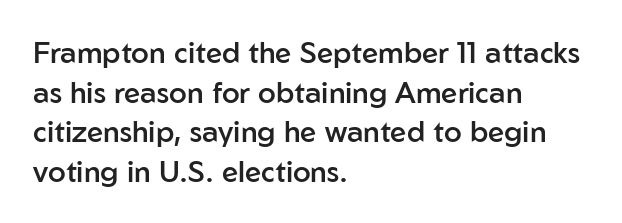
The type sits square on the baseline with zero lean. This sample is left-justified, so line endings fall wherever the words run out. Think of a printed novel: that variable character pitch is what you see here. Typographic density is moderately raised because the face is semibold. The zone under the glyphs is completely vacant.
